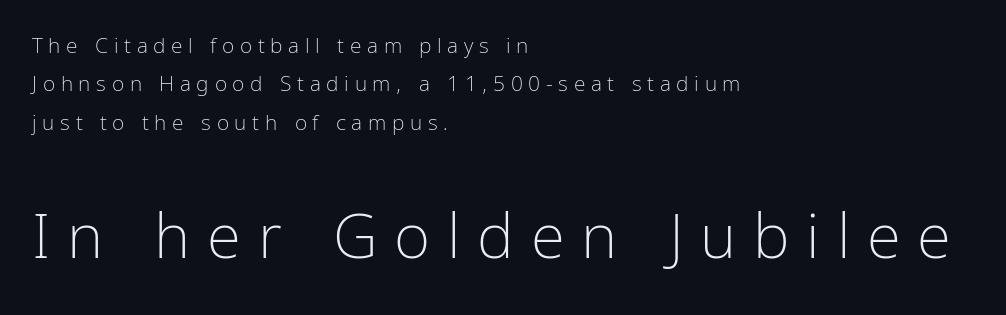
Q: Is the text bold? A: No.
Q: Is the text italic (slanted)? A: No, it is upright.
Q: Is the typeface a serif or a sans-serif typeface? A: Sans-serif.
Q: Is the text underlined? A: No.
Q: How is the paragraph aligned? A: Left-aligned.
Q: Is the spacing between letters normal or unusually wide? A: Unusually wide.
Q: Which block of text is set in a larger size, the first (top) or the second (bottom)? A: The second (bottom) one.
Q: Width (condensed, normal, or wide)? A: Condensed.
Q: Stroke contrast? A: Low.
Q: x-height? A: Medium.
Q: Monospaced? A: No.
